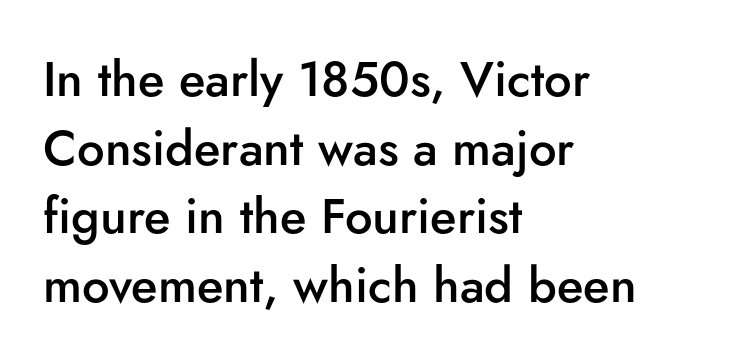
Q: Is the text bold? A: Semi-bold.
Q: Is the text italic (slanted)? A: No, it is upright.
Q: Is the typeface a serif or a sans-serif typeface? A: Sans-serif.
Q: Is the text underlined? A: No.
Q: How is the paragraph aligned? A: Left-aligned.
Q: Is the spacing between letters normal or unusually wide? A: Normal.
Q: Is the spacing between lines tight, normal or loose? A: Normal.
Q: Width (condensed, normal, or wide)? A: Normal.
Q: Stroke contrast? A: Low.
Q: x-height? A: Small.
Q: Monospaced? A: No.
